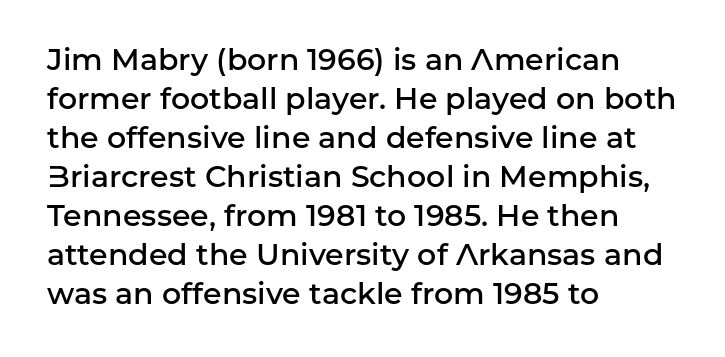
The font's upright variant was chosen for this text. Notice how descenders clear the ascenders below comfortably — that's standard leading. This rendering employs a face without finishing strokes, i.e., a sans-serif. The face used here is proportionally spaced, like ordinary book or web type. In terms of letterspacing, this is plain default setting.
